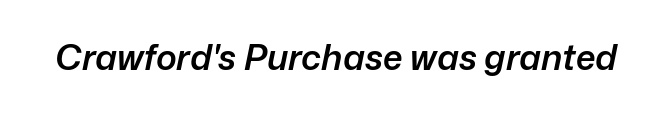
The image shows 35 px semibold type, italic (leaning right); set normal letter spacing, not underlined; low stroke contrast and a medium x-height.
